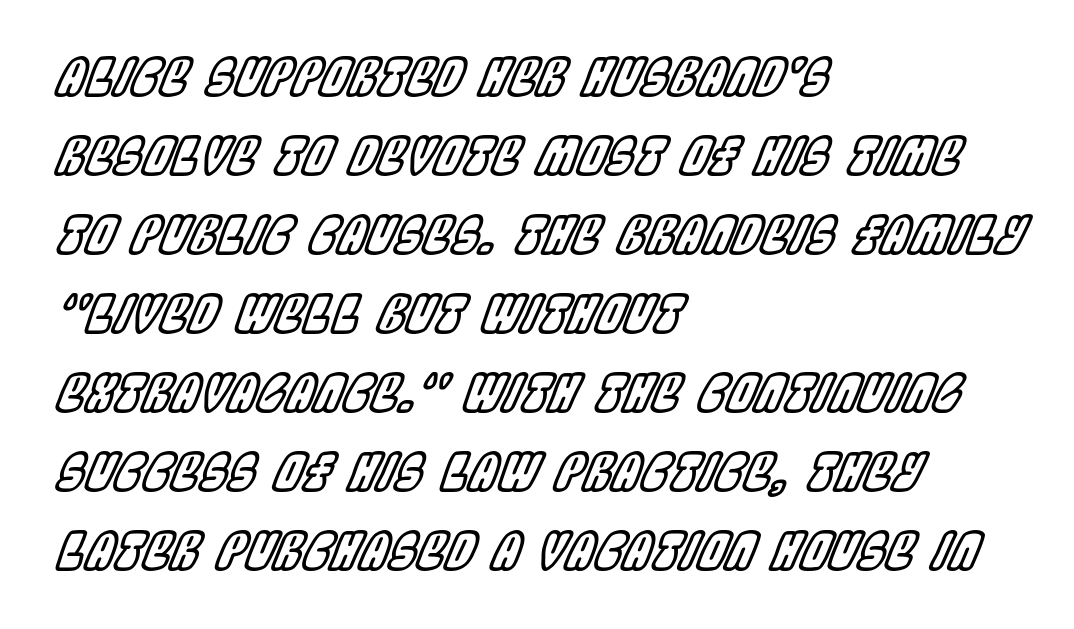
The image shows 51 px condensed type, italic (leaning right); set left-aligned, normal line spacing (1.55x), normal letter spacing, not underlined; a large x-height.
